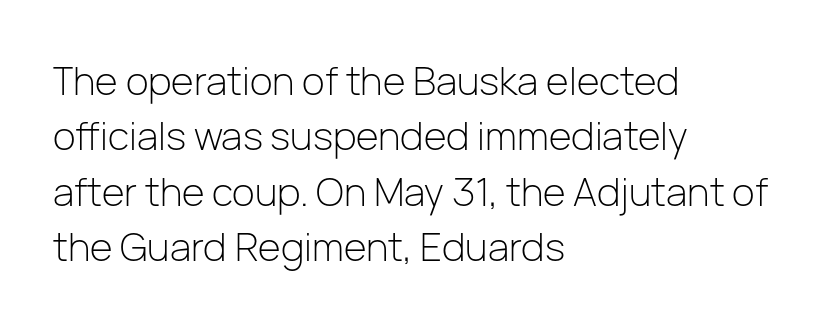
Q: Is the text bold? A: No.
Q: Is the text italic (slanted)? A: No, it is upright.
Q: Is the typeface a serif or a sans-serif typeface? A: Sans-serif.
Q: Is the text underlined? A: No.
Q: How is the paragraph aligned? A: Left-aligned.
Q: Is the spacing between letters normal or unusually wide? A: Normal.
Q: Is the spacing between lines tight, normal or loose? A: Normal.
Q: Width (condensed, normal, or wide)? A: Normal.
Q: Stroke contrast? A: Low.
Q: x-height? A: Medium.
Q: Monospaced? A: No.
